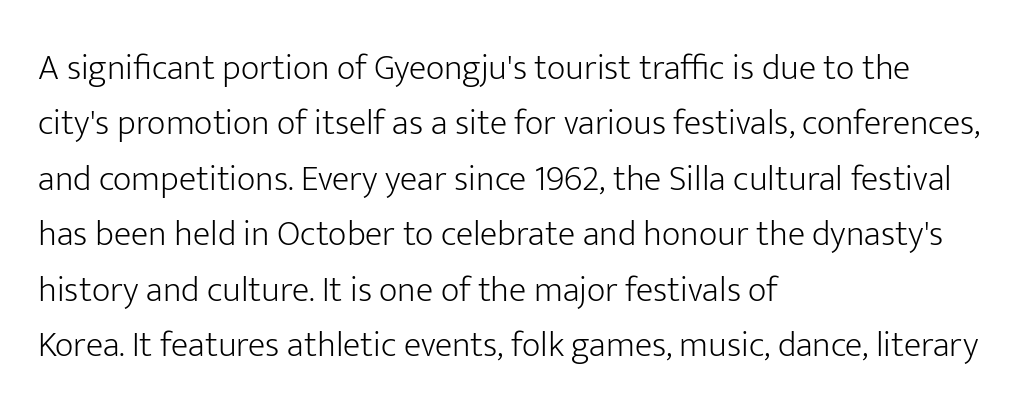
The glyphs are unaccompanied by any horizontal stroke below them. The letters stand straight up with perfectly vertical stems. Short note: letters normally spaced. Alignment: flush left. You could not count columns in this text — the font is proportionally spaced. Typographically, this falls in the sans-serif category.
